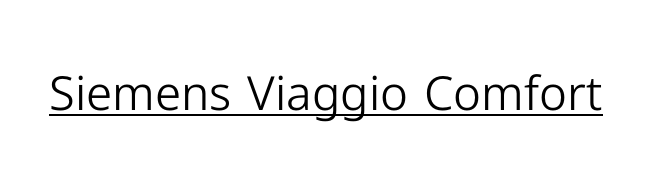
{"serif": "no", "italic": "no", "bold": "no", "weight": "light", "width": "normal", "stroke_contrast": "low", "x_height": "medium", "monospaced": "no", "underline": "yes", "letter_spacing": "normal", "letter_spacing_em": 0.0, "glyph_px": 47}
